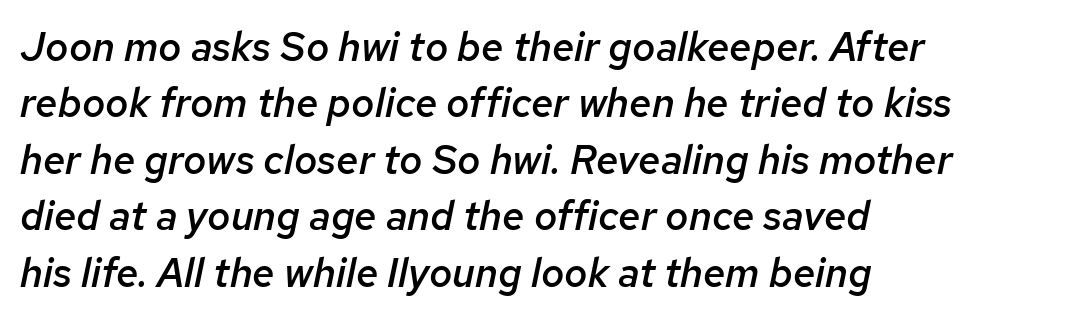
{"italic": "yes", "lean": "right", "slant_degrees": 12, "bold": "semi", "weight": "semibold", "width": "normal", "stroke_contrast": "low", "x_height": "medium", "monospaced": "no", "underline": "no", "align": "left", "line_spacing": "normal", "line_spacing_ratio": 1.41, "letter_spacing": "normal", "letter_spacing_em": 0.0, "glyph_px": 40}
